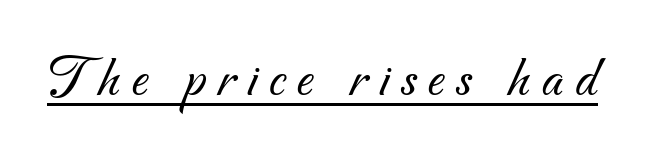
Q: Is the text bold? A: No.
Q: Is the typeface a serif or a sans-serif typeface? A: Sans-serif.
Q: Is the text underlined? A: Yes.
Q: Is the spacing between letters normal or unusually wide? A: Unusually wide.
Q: Width (condensed, normal, or wide)? A: Normal.
Q: Stroke contrast? A: Medium.
Q: x-height? A: Small.
Q: Monospaced? A: No.
